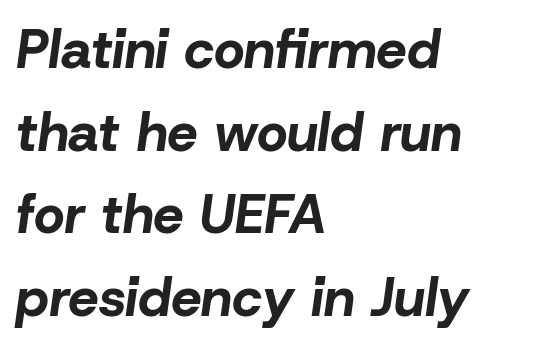
Designer's note — italics engaged. Descenders hang freely into open space. Is there much room between lines? A standard amount, neither cramped nor airy. Short and long lines alike share a common starting point at left. The tracking reads as untouched default to a designer's eye. Do the characters align in a grid? No, the font is proportional.
